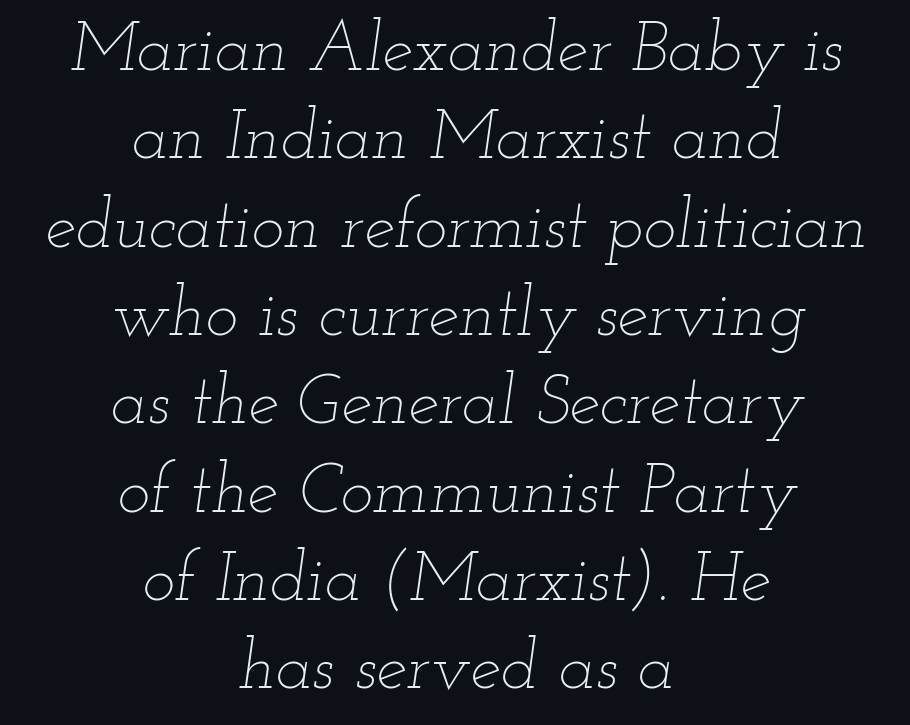
The paragraph shown floats in the horizontal middle. How are the letters spaced? Ordinarily, with no added tracking. An italicized treatment has been applied to the whole sample. The letters advance in unequal steps, a hallmark of proportional type. Students, observe: this is what conventionally led text looks like.
